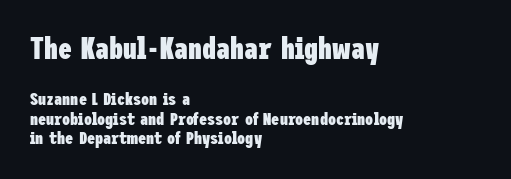
Typeset ragged right — the left edge is the straight one. Only glyphs here, with clear space below each row. Very little white space separates one row of letters from the next. If you drew a line through each stem, it would be perfectly vertical.
